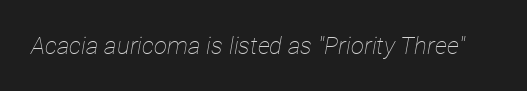
The image shows 24 px text type, italic (leaning right); set normal letter spacing, not underlined.
